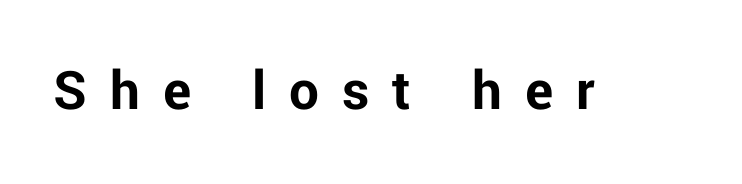
{"serif": "no", "italic": "no", "bold": "yes", "weight": "bold", "width": "normal", "stroke_contrast": "low", "x_height": "medium", "monospaced": "no", "underline": "no", "letter_spacing": "wide", "letter_spacing_em": 0.39, "glyph_px": 59}
